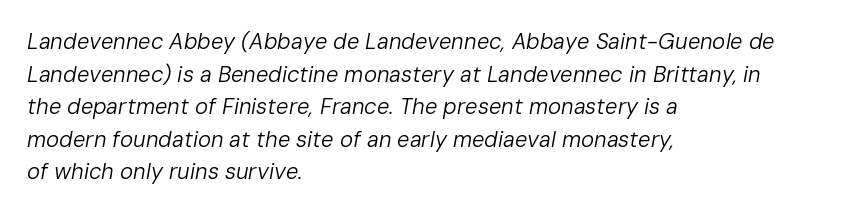
{"italic": "yes", "lean": "right", "slant_degrees": 10, "bold": "no", "underline": "no", "align": "left", "line_spacing": "normal", "line_spacing_ratio": 1.48, "letter_spacing": "normal", "letter_spacing_em": 0.0, "glyph_px": 22}
